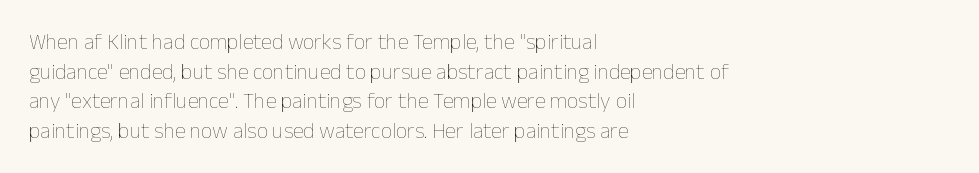
Q: Is the text bold? A: No.
Q: Is the text italic (slanted)? A: No, it is upright.
Q: Is the text underlined? A: No.
Q: How is the paragraph aligned? A: Left-aligned.
Q: Is the spacing between letters normal or unusually wide? A: Normal.
Q: Is the spacing between lines tight, normal or loose? A: Normal.
